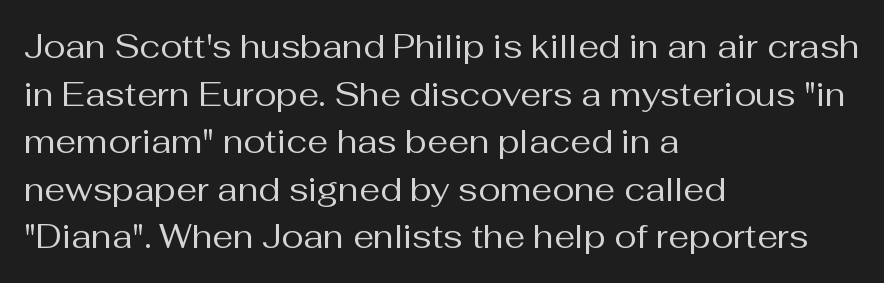
Q: Is the text bold? A: No.
Q: Is the text italic (slanted)? A: No, it is upright.
Q: Is the typeface a serif or a sans-serif typeface? A: Sans-serif.
Q: Is the text underlined? A: No.
Q: How is the paragraph aligned? A: Left-aligned.
Q: Is the spacing between letters normal or unusually wide? A: Normal.
Q: Is the spacing between lines tight, normal or loose? A: Normal.
Q: Width (condensed, normal, or wide)? A: Normal.
Q: Stroke contrast? A: Medium.
Q: x-height? A: Medium.
Q: Monospaced? A: No.
